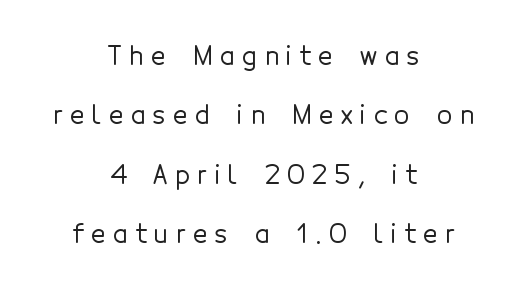
{"italic": "no", "underline": "no", "align": "center", "line_spacing": "loose", "line_spacing_ratio": 2.38, "letter_spacing": "wide", "letter_spacing_em": 0.3, "glyph_px": 25}
